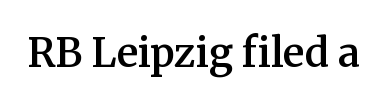
The image shows 40 px semibold serif type, upright; set normal letter spacing, not underlined; medium stroke contrast and a medium x-height.
